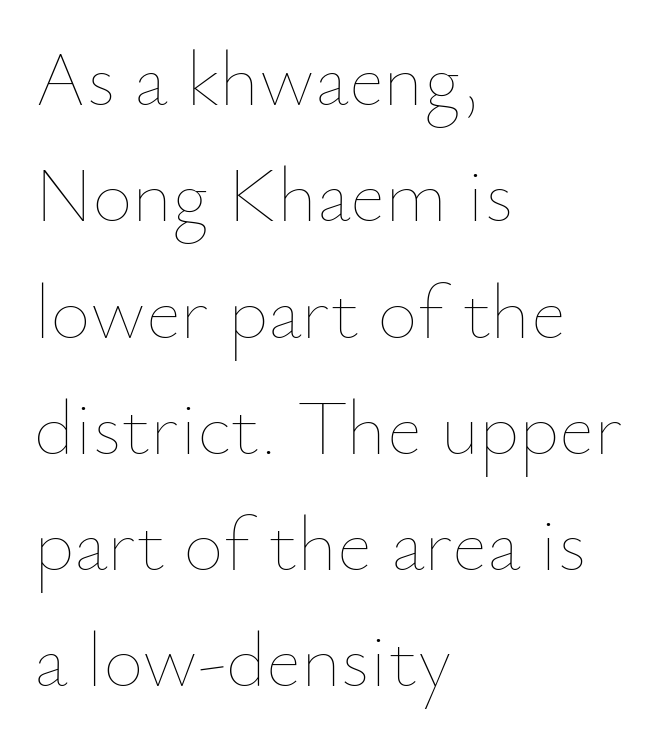
{"italic": "no", "bold": "no", "weight": "thin", "width": "normal", "stroke_contrast": "low", "x_height": "small", "monospaced": "no", "underline": "no", "align": "left", "line_spacing": "normal", "line_spacing_ratio": 1.51, "letter_spacing": "normal", "letter_spacing_em": 0.0, "glyph_px": 77}
